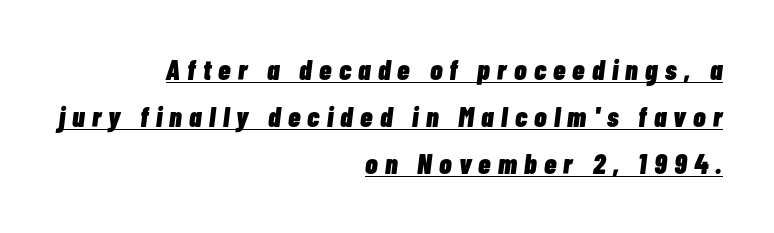
The image shows 28 px heavy, condensed type, italic (leaning right); set right-aligned, normal line spacing (1.68x), unusually wide letter spacing (+0.26 em), underlined; low stroke contrast and a medium x-height.
